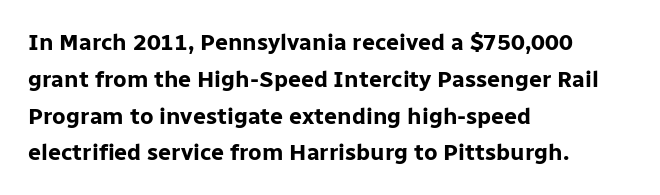
The image shows 23 px bold type, upright; set left-aligned, normal line spacing (1.6x), normal letter spacing, not underlined.
